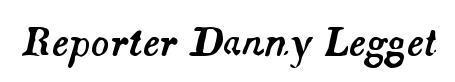
{"italic": "yes", "lean": "right", "slant_degrees": 14, "width": "normal", "stroke_contrast": "medium", "x_height": "small", "monospaced": "no", "underline": "no", "letter_spacing": "normal", "letter_spacing_em": 0.0, "glyph_px": 38}
